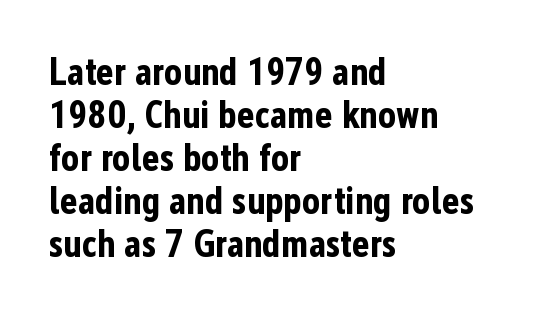
The image shows 38 px bold, condensed sans-serif type, upright; set left-aligned, tight line spacing (1.13x), normal letter spacing, not underlined; low stroke contrast and a medium x-height.
